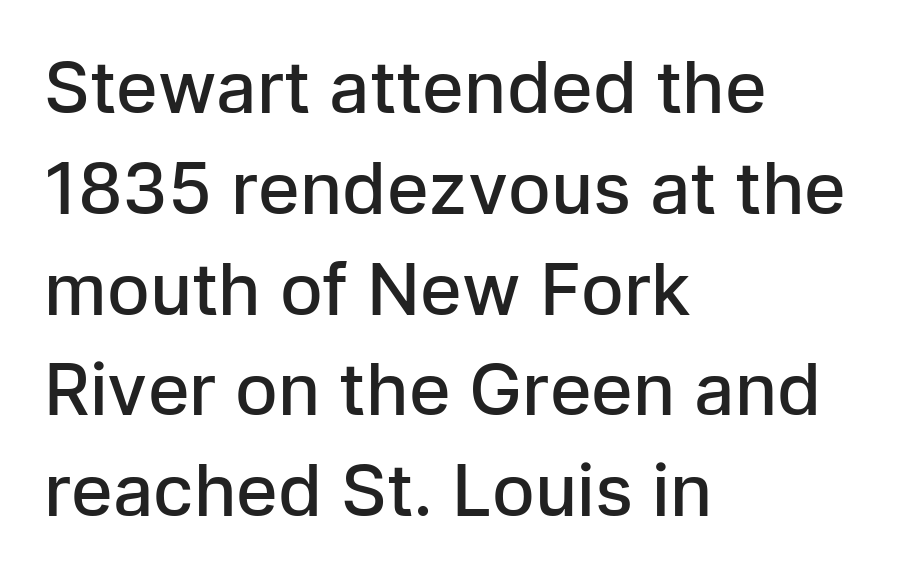
{"serif": "no", "italic": "no", "bold": "semi", "weight": "semibold", "width": "normal", "stroke_contrast": "low", "x_height": "medium", "monospaced": "no", "underline": "no", "align": "left", "line_spacing": "normal", "line_spacing_ratio": 1.42, "letter_spacing": "normal", "letter_spacing_em": 0.0, "glyph_px": 71}
